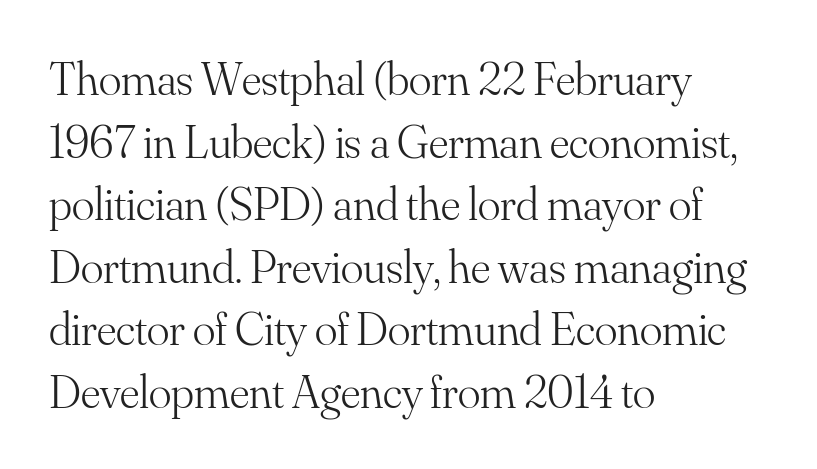
Vertically, the passage feels balanced, rows spaced as you'd expect. The letterforms sit at book weight or below. Tall strokes in this sample are plumb rather than angled. Each letter keeps its own natural width here, so spacing adapts to shape.
